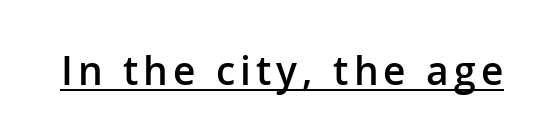
{"serif": "no", "italic": "no", "bold": "semi", "weight": "semibold", "width": "normal", "stroke_contrast": "low", "x_height": "medium", "monospaced": "no", "underline": "yes", "glyph_px": 39}
